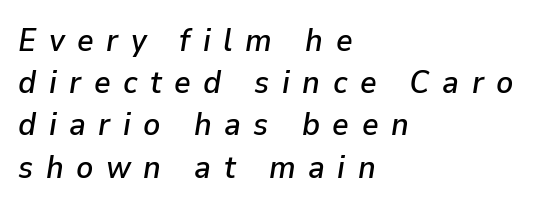
{"italic": "yes", "lean": "right", "slant_degrees": 9, "width": "normal", "stroke_contrast": "low", "x_height": "medium", "monospaced": "no", "underline": "no", "align": "left", "line_spacing": "normal", "line_spacing_ratio": 1.32, "letter_spacing": "wide", "letter_spacing_em": 0.39, "glyph_px": 32}
